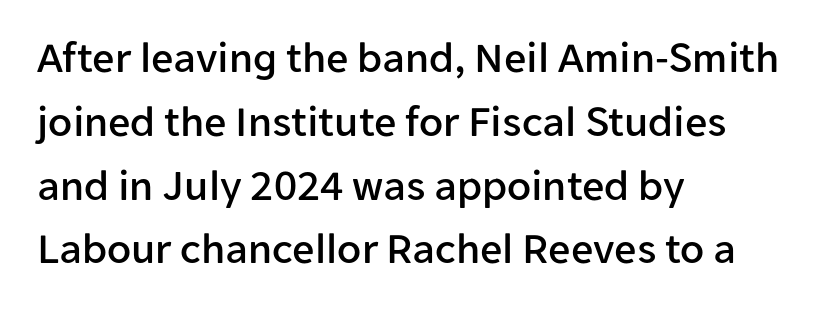
{"serif": "no", "italic": "no", "width": "normal", "stroke_contrast": "low", "x_height": "medium", "monospaced": "no", "underline": "no", "align": "left", "line_spacing": "normal", "line_spacing_ratio": 1.45, "letter_spacing": "normal", "letter_spacing_em": 0.0, "glyph_px": 44}
